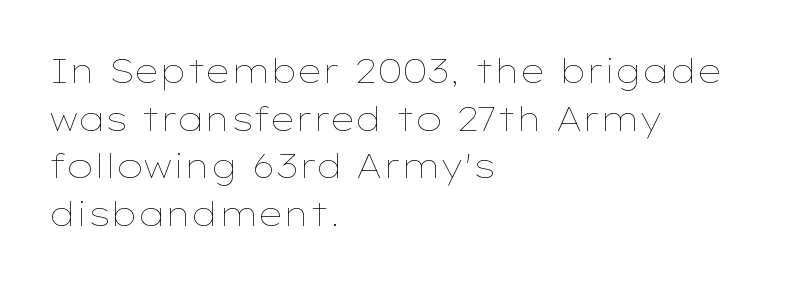
Ordinary non-slanted type is in use. Typeset ragged right — the left edge is the straight one. Vertically, the passage feels balanced, rows spaced as you'd expect. Students, note that the glyphs here touch the page at normal intervals. Stems and bowls with no extra thickness — not bold.
